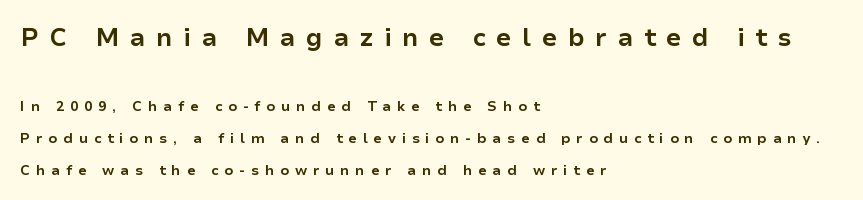
Q: Is the text bold? A: Yes.
Q: Is the text italic (slanted)? A: No, it is upright.
Q: Is the text underlined? A: No.
Q: How is the paragraph aligned? A: Left-aligned.
Q: Is the spacing between letters normal or unusually wide? A: Unusually wide.
Q: Is the spacing between lines tight, normal or loose? A: Loose.
Q: Which block of text is set in a larger size, the first (top) or the second (bottom)? A: The first (top) one.
